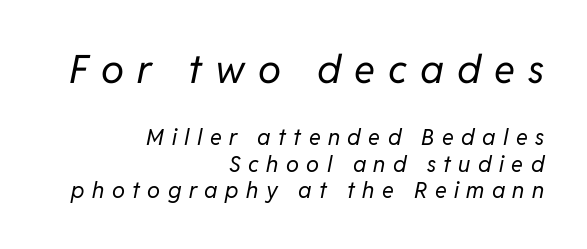
{"italic": "yes", "lean": "right", "slant_degrees": 11, "bold": "no", "weight": "regular", "width": "normal", "stroke_contrast": "low", "x_height": "medium", "monospaced": "no", "underline": "no", "align": "right", "line_spacing_ratio": 1.22, "letter_spacing": "wide", "letter_spacing_em": 0.34, "larger_block": "first", "size_ratio": 1.77, "glyph_px": 39}
